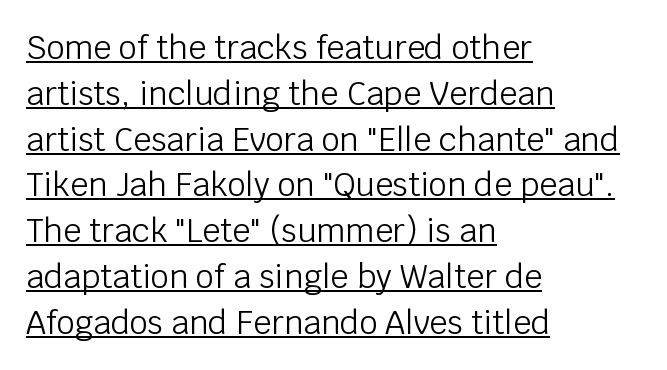
A typesetter would call this leading conventional body-copy spacing. The lettering stays uniformly vertical, giving the passage a roman look. If you drew a ruler down the left edge, every line would touch it. Compared with a typical body face, this is equally light or lighter still.
